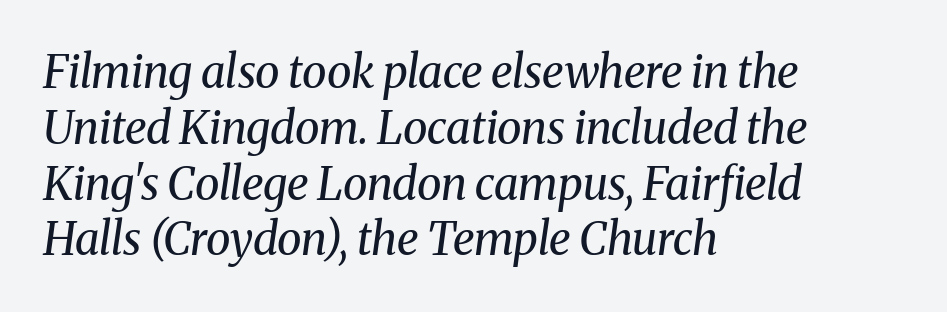
Q: Is the text bold? A: No.
Q: Is the text italic (slanted)? A: Yes, it leans right by about 8 degrees.
Q: Is the typeface a serif or a sans-serif typeface? A: Serif.
Q: Is the text underlined? A: No.
Q: How is the paragraph aligned? A: Left-aligned.
Q: Is the spacing between letters normal or unusually wide? A: Normal.
Q: Width (condensed, normal, or wide)? A: Normal.
Q: Stroke contrast? A: Medium.
Q: x-height? A: Medium.
Q: Monospaced? A: No.
